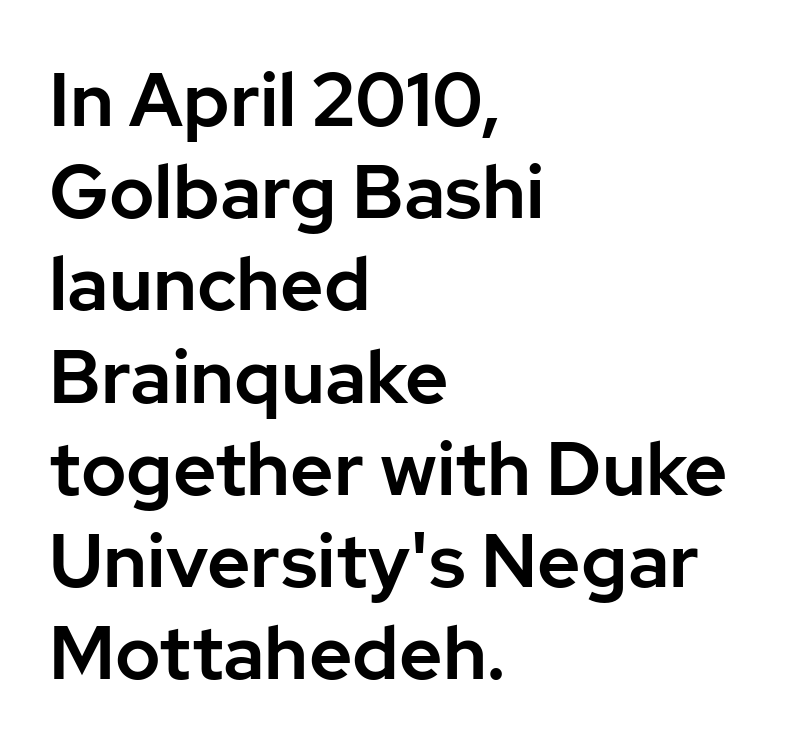
Q: Is the text italic (slanted)? A: No, it is upright.
Q: Is the typeface a serif or a sans-serif typeface? A: Sans-serif.
Q: Is the text underlined? A: No.
Q: How is the paragraph aligned? A: Left-aligned.
Q: Is the spacing between letters normal or unusually wide? A: Normal.
Q: Width (condensed, normal, or wide)? A: Normal.
Q: Stroke contrast? A: Low.
Q: x-height? A: Medium.
Q: Monospaced? A: No.
